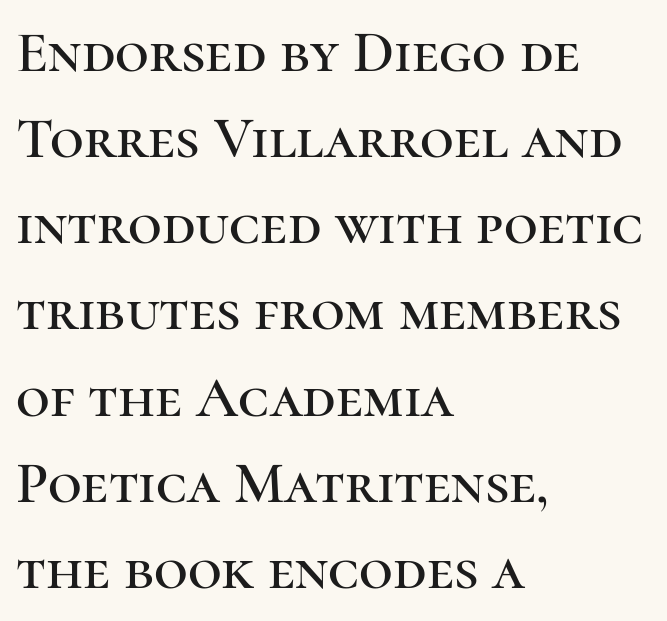
Does the type have serifs? Yes, each stem ends in a small foot. The letters advance in unequal steps, a hallmark of proportional type. No word sits above an underline. Is there much room between lines? A standard amount, neither cramped nor airy.
